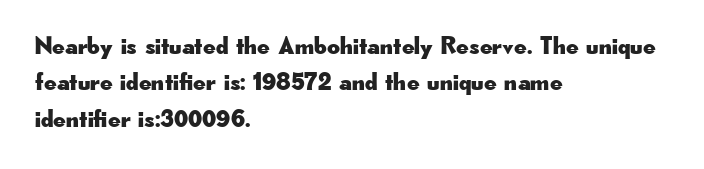
Q: Is the text italic (slanted)? A: No, it is upright.
Q: Is the text underlined? A: No.
Q: How is the paragraph aligned? A: Left-aligned.
Q: Is the spacing between letters normal or unusually wide? A: Normal.
Q: Is the spacing between lines tight, normal or loose? A: Normal.
